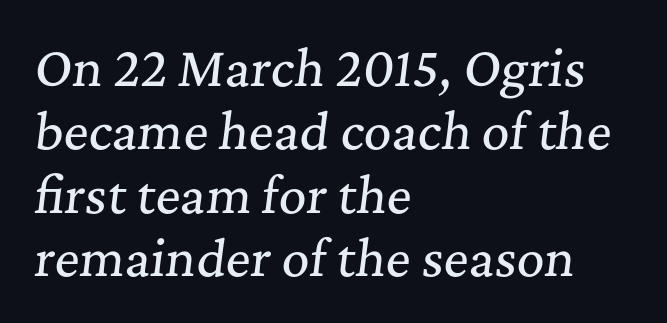
Typeset ragged right — the left edge is the straight one. The text was rendered using a seriffed face with decorative stroke endings. Style check: oblique. The face used here is rendered with its standard letterfit.
